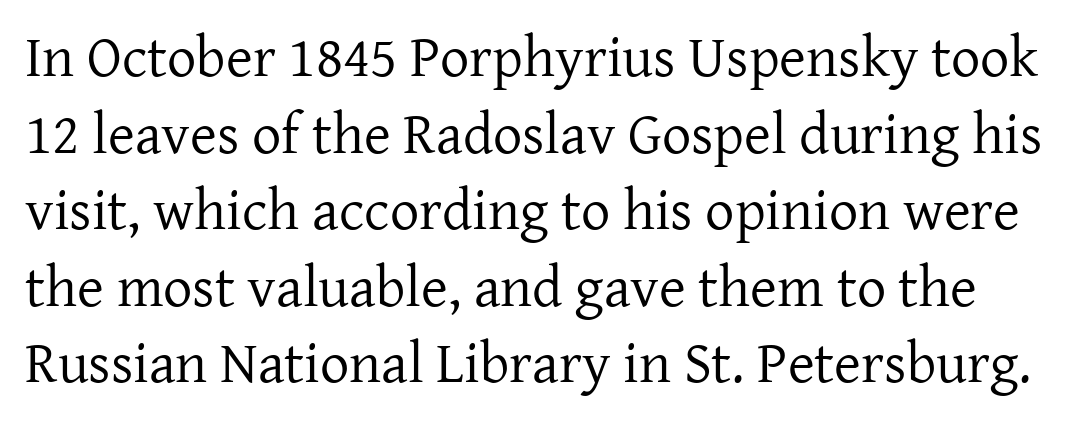
The image shows 58 px regular-weight serif type, upright; set normal line spacing (1.32x), normal letter spacing, not underlined; low stroke contrast and a medium x-height.
